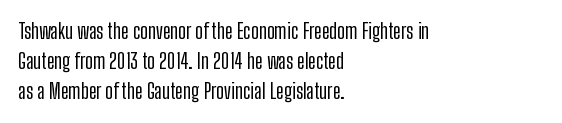
The image shows 21 px text type, upright; set left-aligned, normal line spacing (1.43x), normal letter spacing, not underlined.
